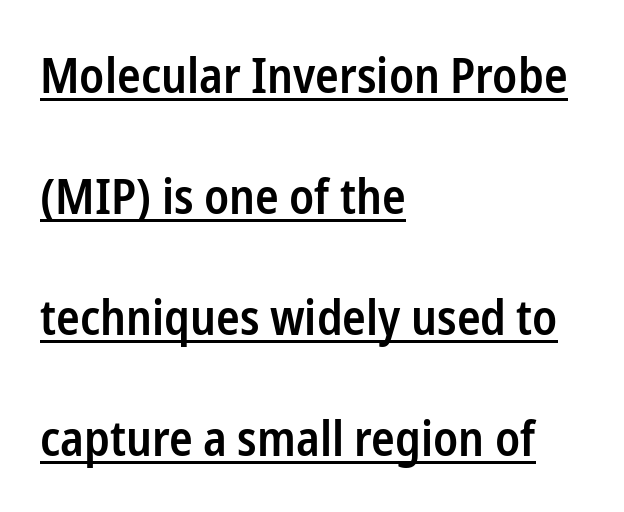
Q: Is the text bold? A: Semi-bold.
Q: Is the text italic (slanted)? A: No, it is upright.
Q: Is the typeface a serif or a sans-serif typeface? A: Sans-serif.
Q: Is the text underlined? A: Yes.
Q: How is the paragraph aligned? A: Left-aligned.
Q: Is the spacing between letters normal or unusually wide? A: Normal.
Q: Is the spacing between lines tight, normal or loose? A: Loose.
Q: Width (condensed, normal, or wide)? A: Condensed.
Q: Stroke contrast? A: Low.
Q: x-height? A: Medium.
Q: Monospaced? A: No.
